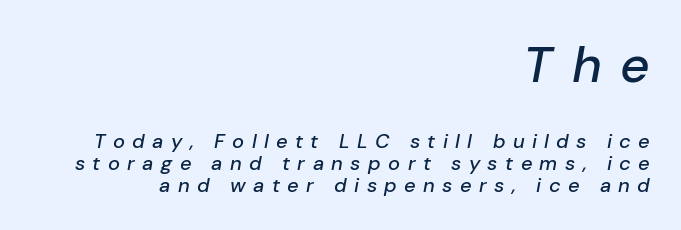
The face used here is rendered with a markedly widened letterfit. Emphasis-style slanted type is in use. Bare-footed words on every line. Leading: reduced. In this sample the first text group is rendered at the bigger scale.
